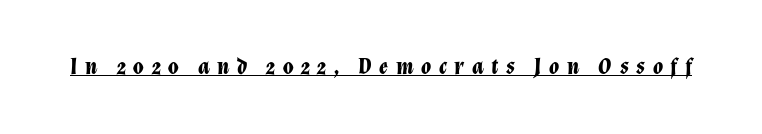
{"italic": "yes", "lean": "right", "slant_degrees": 12, "bold": "yes", "underline": "yes", "letter_spacing": "wide", "letter_spacing_em": 0.33, "glyph_px": 23}
